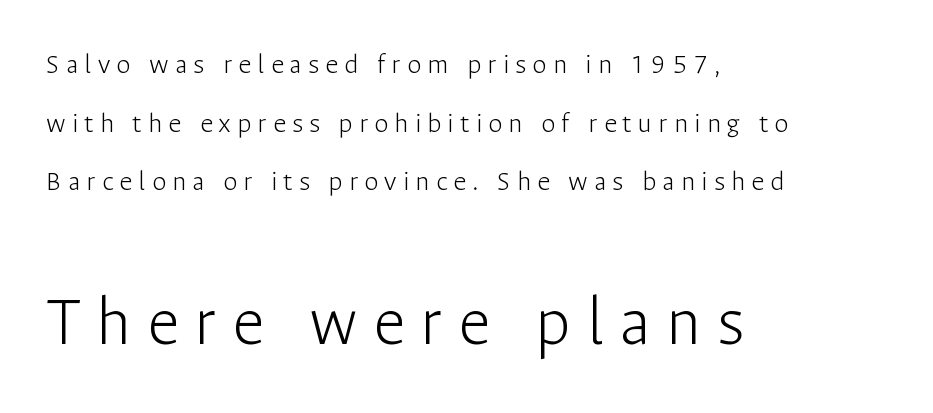
{"serif": "no", "italic": "no", "bold": "no", "weight": "light", "width": "normal", "stroke_contrast": "low", "x_height": "medium", "monospaced": "no", "underline": "no", "align": "left", "line_spacing": "loose", "line_spacing_ratio": 2.02, "letter_spacing": "wide", "letter_spacing_em": 0.21, "larger_block": "second", "size_ratio": 2.48, "glyph_px": 72}
